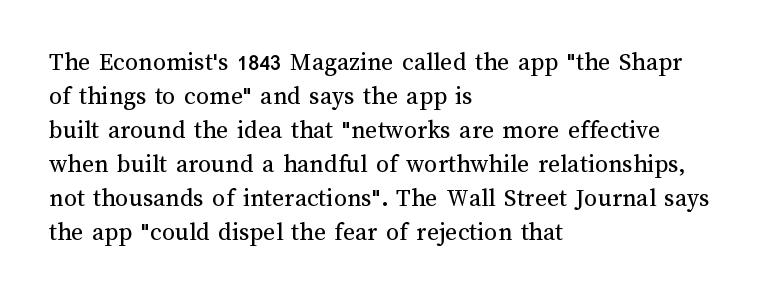
Descenders are the only things crossing below the line. All the whitespace from short lines collects on the right. Characters remain perfectly vertical along every line. The letters sit at their default tracking, neither squeezed nor spread.
